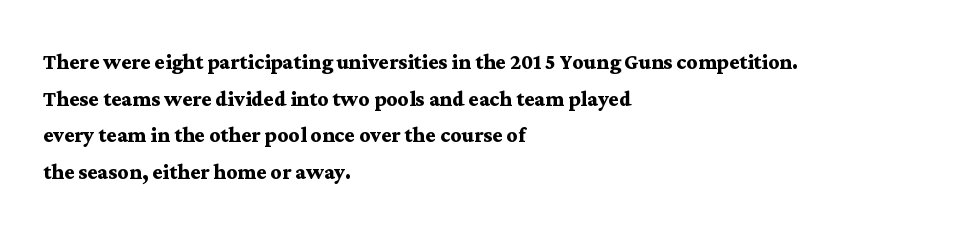
Casual observation: everything's shoved over to the left. Look at the tracking — it's just the regular setting, nothing added. The rendering uses a moderate line-height, typical for paragraphs. Decoration check: the copy has no underline. The face used here has the dense, thick strokes of a bold. The typography opts for an upright posture over an oblique one.
